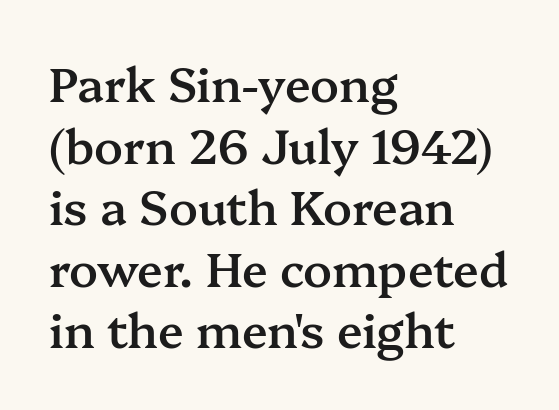
The image shows 47 px semibold serif type, upright; set left-aligned, normal line spacing (1.31x), normal letter spacing, not underlined; medium stroke contrast and a medium x-height.
